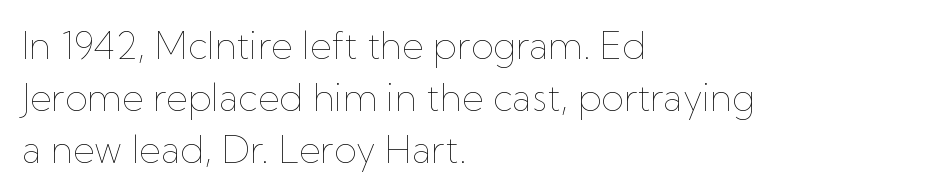
The image shows 37 px thin type, upright; set left-aligned, normal line spacing (1.4x), normal letter spacing, not underlined; low stroke contrast and a medium x-height.
